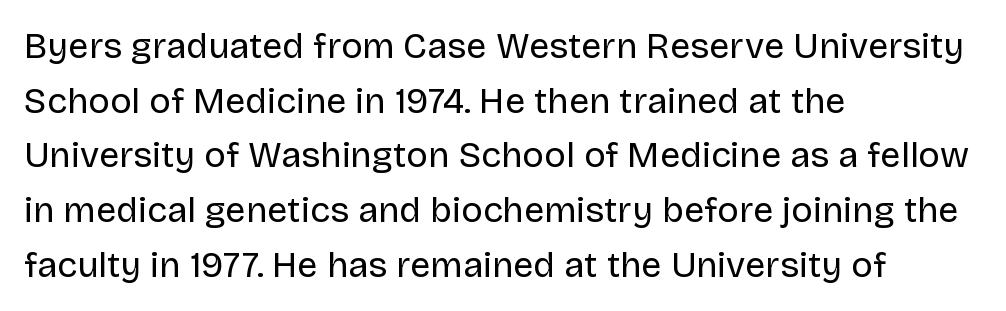
The image shows 36 px regular-weight sans-serif type, upright; set left-aligned, normal line spacing (1.52x), normal letter spacing, not underlined; low stroke contrast and a large x-height.
